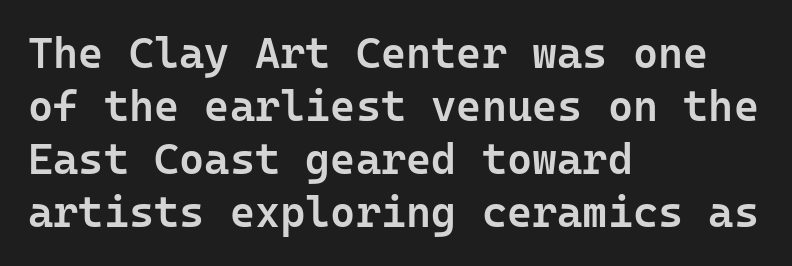
{"serif": "no", "italic": "no", "bold": "semi", "weight": "semibold", "width": "normal", "stroke_contrast": "low", "x_height": "medium", "monospaced": "yes", "underline": "no", "align": "left", "line_spacing_ratio": 1.23, "letter_spacing": "normal", "letter_spacing_em": 0.0, "glyph_px": 43}
